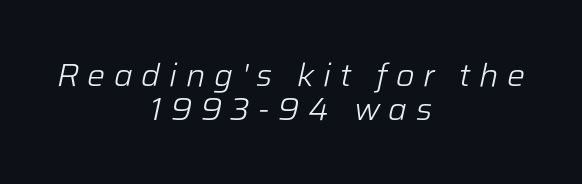
Rendered with sloped, italic letterforms. Whoever set this chose condensed vertical rhythm over breathing room. Nobody drew a line under any word here. Letters have the restrained weight of plain body copy at most. Is this a fixed-width face? No — the glyphs have proportional, varying widths. The paragraph has two soft edges and a firm central axis.
